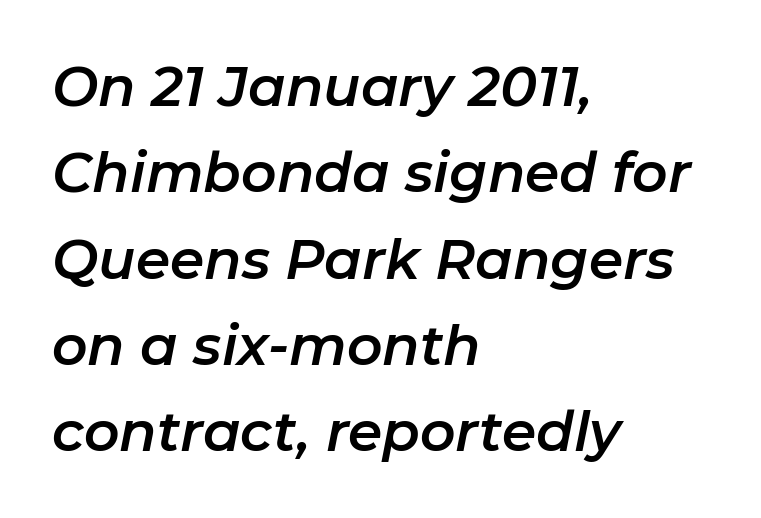
{"italic": "yes", "lean": "right", "slant_degrees": 11, "width": "normal", "stroke_contrast": "low", "x_height": "medium", "monospaced": "no", "underline": "no", "align": "left", "line_spacing": "normal", "line_spacing_ratio": 1.57, "letter_spacing": "normal", "letter_spacing_em": 0.0, "glyph_px": 55}
